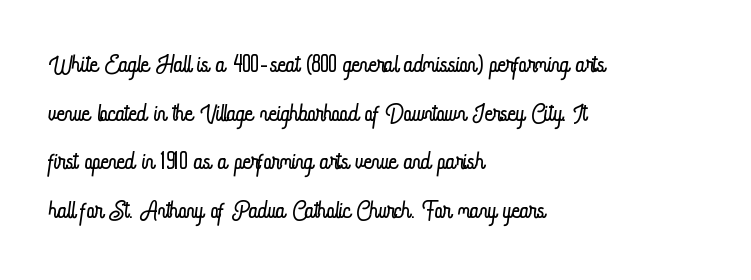
Q: Is the text bold? A: No.
Q: Is the text underlined? A: No.
Q: How is the paragraph aligned? A: Left-aligned.
Q: Is the spacing between letters normal or unusually wide? A: Normal.
Q: Is the spacing between lines tight, normal or loose? A: Normal.
Q: Width (condensed, normal, or wide)? A: Condensed.
Q: Stroke contrast? A: Low.
Q: x-height? A: Small.
Q: Monospaced? A: No.
